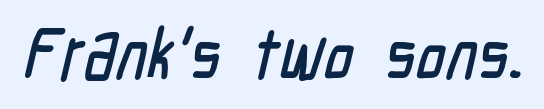
Varying glyph widths throughout — classic text-font behaviour. Honestly, the letter spacing is just normal — you wouldn't notice it. Type style note: lacks serifs. Just letters on the line, the space beneath them empty.
